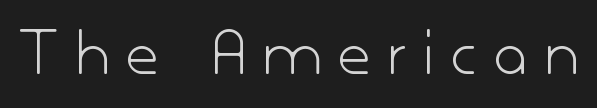
The image shows 70 px light sans-serif type, upright; set unusually wide letter spacing (+0.25 em), not underlined; low stroke contrast and a small x-height.
